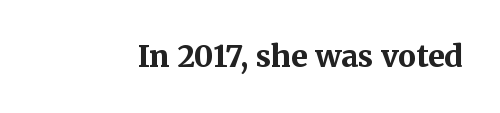
{"serif": "yes", "italic": "no", "bold": "yes", "weight": "bold", "width": "normal", "stroke_contrast": "medium", "x_height": "medium", "monospaced": "no", "underline": "no", "letter_spacing": "normal", "letter_spacing_em": 0.0, "glyph_px": 30}
